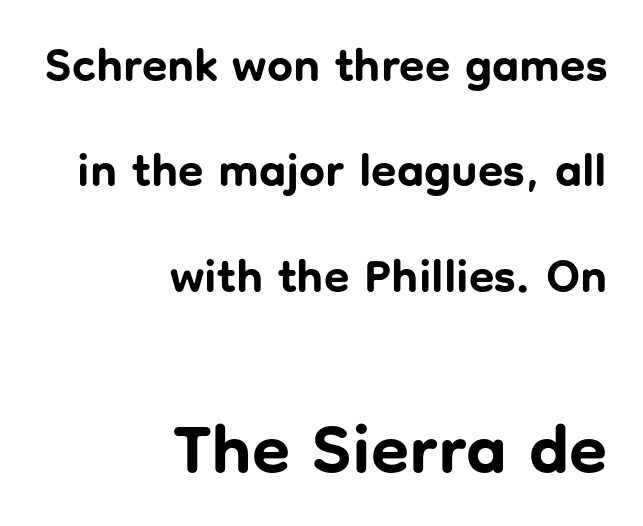
The image shows 69 px bold sans-serif type, upright; set right-aligned, loose line spacing (2.29x), normal letter spacing, not underlined; the second (bottom) block is 1.5x larger; low stroke contrast and a medium x-height.
